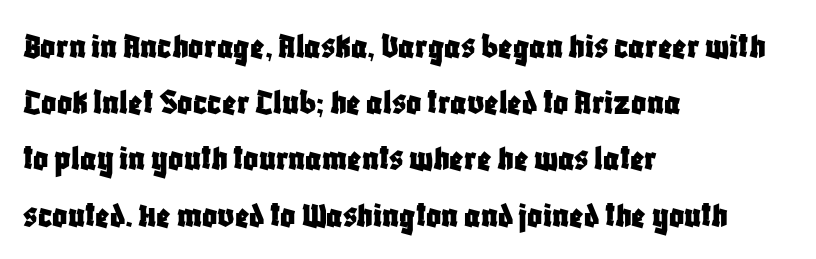
{"serif": "no", "italic": "no", "width": "condensed", "stroke_contrast": "low", "x_height": "large", "monospaced": "no", "underline": "no", "align": "left", "line_spacing": "normal", "line_spacing_ratio": 1.52, "letter_spacing": "normal", "letter_spacing_em": 0.0, "glyph_px": 37}
